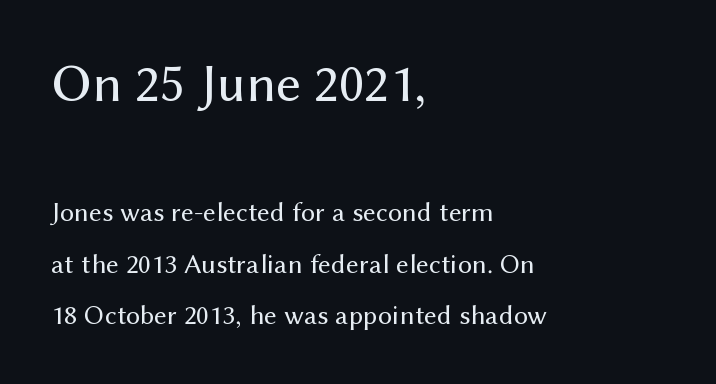
Italic: no, the glyphs are upright roman. Each letter keeps its own natural width here, so spacing adapts to shape. Look at the tracking — it's just the regular setting, nothing added. In CSS terms this would be text-align: left.
